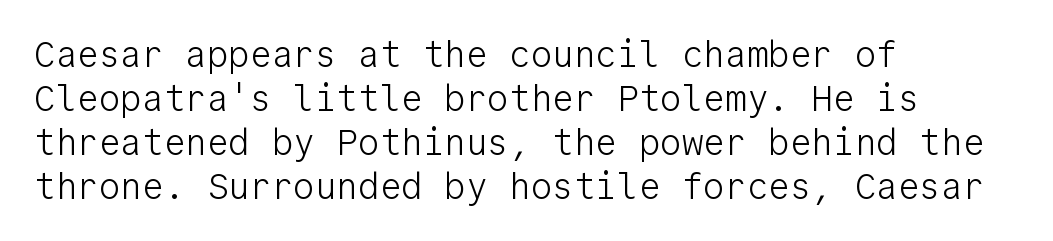
The image shows 36 px light sans-serif type, upright, monospaced; set left-aligned, line spacing 1.22x, normal letter spacing, not underlined; low stroke contrast and a medium x-height.
